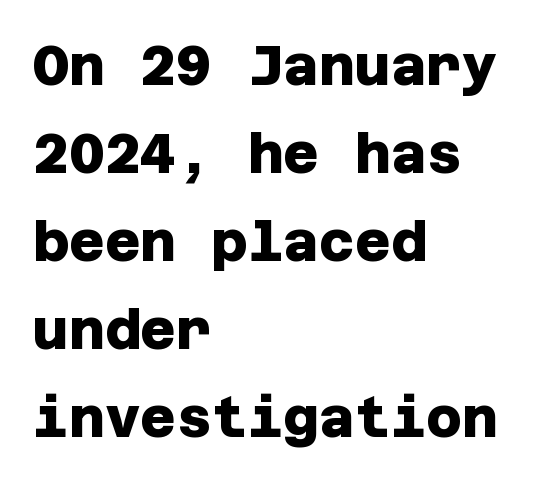
Q: Is the text bold? A: Yes.
Q: Is the typeface a serif or a sans-serif typeface? A: Sans-serif.
Q: Is the text underlined? A: No.
Q: How is the paragraph aligned? A: Left-aligned.
Q: Is the spacing between letters normal or unusually wide? A: Normal.
Q: Is the spacing between lines tight, normal or loose? A: Normal.
Q: Width (condensed, normal, or wide)? A: Normal.
Q: Stroke contrast? A: Low.
Q: x-height? A: Large.
